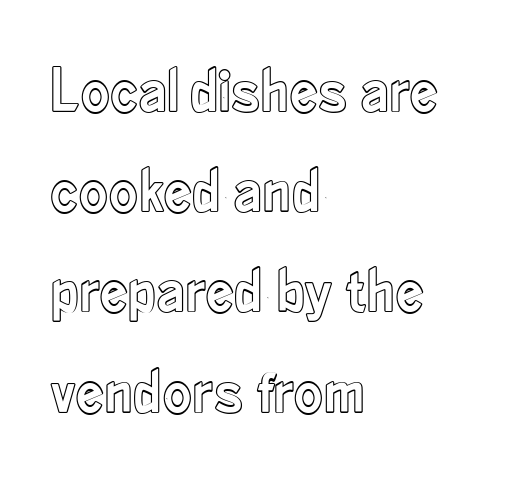
The image shows 63 px condensed type, upright; set left-aligned, normal line spacing (1.59x), normal letter spacing, not underlined; a small x-height.
